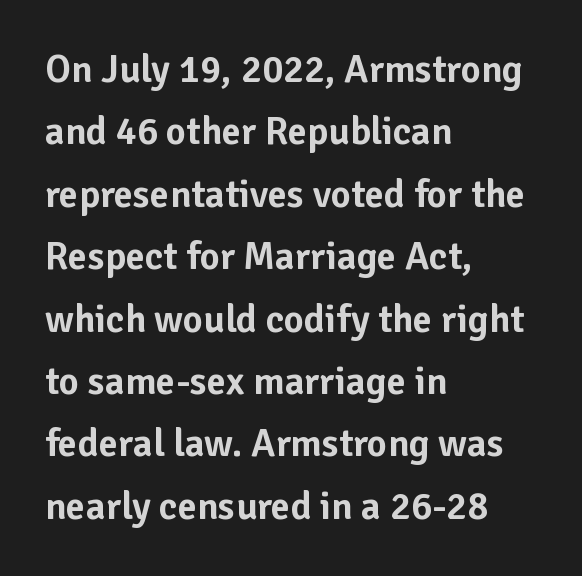
Q: Is the text italic (slanted)? A: No, it is upright.
Q: Is the typeface a serif or a sans-serif typeface? A: Sans-serif.
Q: Is the text underlined? A: No.
Q: How is the paragraph aligned? A: Left-aligned.
Q: Is the spacing between letters normal or unusually wide? A: Normal.
Q: Is the spacing between lines tight, normal or loose? A: Normal.
Q: Width (condensed, normal, or wide)? A: Normal.
Q: Stroke contrast? A: Low.
Q: x-height? A: Medium.
Q: Monospaced? A: No.
